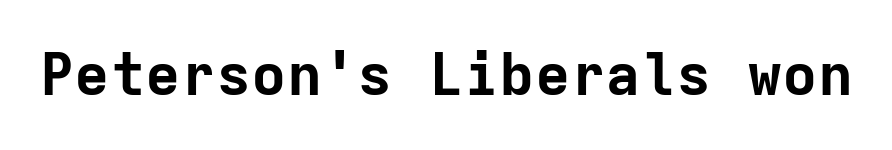
{"serif": "no", "italic": "no", "bold": "yes", "weight": "bold", "width": "normal", "stroke_contrast": "low", "x_height": "medium", "monospaced": "yes", "underline": "no", "letter_spacing": "normal", "letter_spacing_em": 0.0, "glyph_px": 59}
